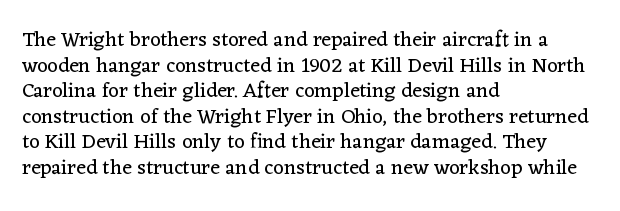
The image shows 21 px text type, upright; set left-aligned, line spacing 1.22x, normal letter spacing, not underlined.
